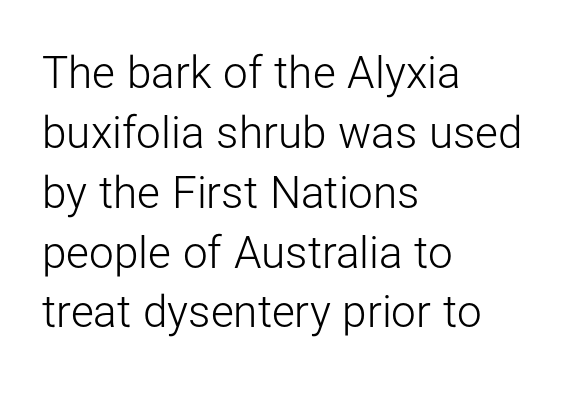
Q: Is the text bold? A: No.
Q: Is the text italic (slanted)? A: No, it is upright.
Q: Is the typeface a serif or a sans-serif typeface? A: Sans-serif.
Q: Is the text underlined? A: No.
Q: How is the paragraph aligned? A: Left-aligned.
Q: Is the spacing between letters normal or unusually wide? A: Normal.
Q: Is the spacing between lines tight, normal or loose? A: Normal.
Q: Width (condensed, normal, or wide)? A: Normal.
Q: Stroke contrast? A: Low.
Q: x-height? A: Medium.
Q: Monospaced? A: No.
